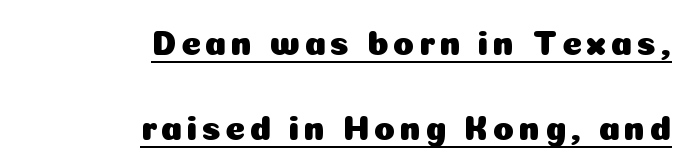
Emphasis is given by a line drawn under the lettering. One glance says open: line gaps are wider than usual. In CSS terms this would be text-align: right. Italic: no, the glyphs are upright roman. Serifs: no, the terminals of the letterforms are clean.
